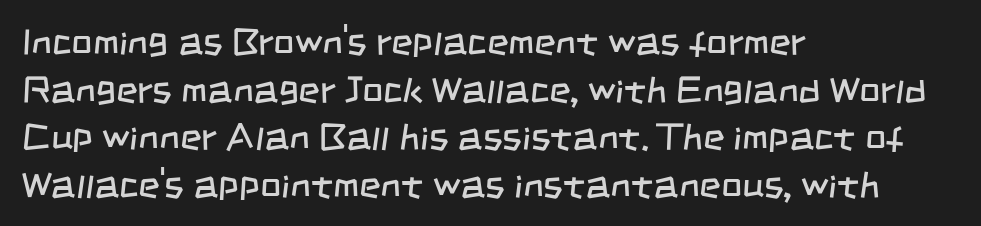
Horizontal bands of white between lines are of average thickness. There is no visible air inserted between adjacent glyphs. Type style note: lacks serifs. Each line starts at the same left margin while the right side varies.
